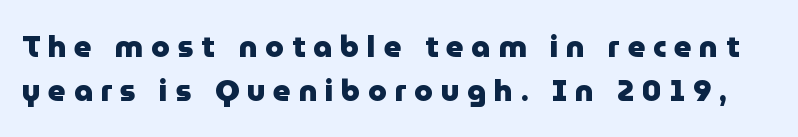
{"serif": "no", "italic": "no", "bold": "yes", "weight": "heavy", "width": "normal", "stroke_contrast": "low", "x_height": "medium", "monospaced": "no", "underline": "no", "line_spacing": "normal", "line_spacing_ratio": 1.46, "letter_spacing": "wide", "letter_spacing_em": 0.26, "glyph_px": 30}
